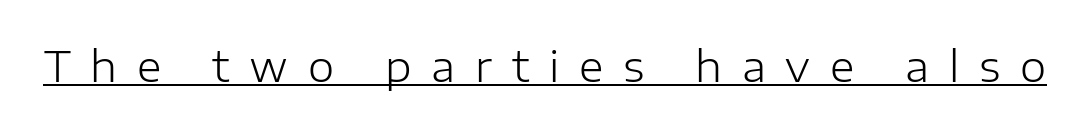
Q: Is the text bold? A: No.
Q: Is the text italic (slanted)? A: No, it is upright.
Q: Is the typeface a serif or a sans-serif typeface? A: Sans-serif.
Q: Is the text underlined? A: Yes.
Q: Is the spacing between letters normal or unusually wide? A: Unusually wide.
Q: Width (condensed, normal, or wide)? A: Normal.
Q: Stroke contrast? A: Low.
Q: x-height? A: Medium.
Q: Monospaced? A: No.
